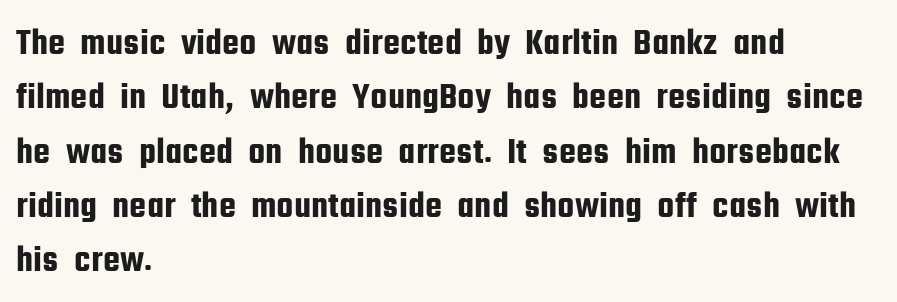
The rendering uses a moderate line-height, typical for paragraphs. Nobody touched the tracking dial on this one. Nobody drew a line under any word here. If you drew a line through each stem, it would be perfectly vertical. Do the characters align in a grid? No, the font is proportional. A student would call this left alignment; a typographer would say flush left, rag right.
